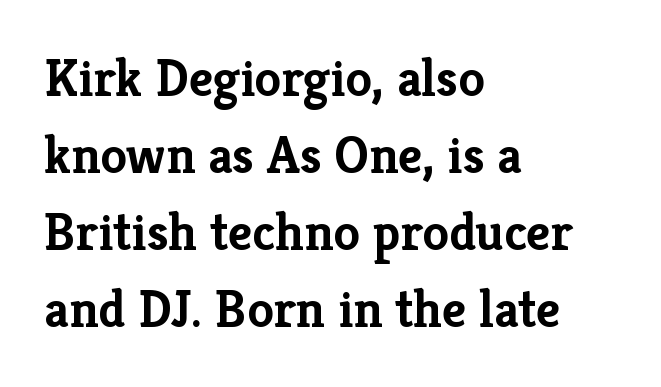
Q: Is the text bold? A: Yes.
Q: Is the text italic (slanted)? A: No, it is upright.
Q: Is the typeface a serif or a sans-serif typeface? A: Serif.
Q: Is the text underlined? A: No.
Q: How is the paragraph aligned? A: Left-aligned.
Q: Is the spacing between letters normal or unusually wide? A: Normal.
Q: Is the spacing between lines tight, normal or loose? A: Normal.
Q: Width (condensed, normal, or wide)? A: Normal.
Q: Stroke contrast? A: Low.
Q: x-height? A: Medium.
Q: Monospaced? A: No.
